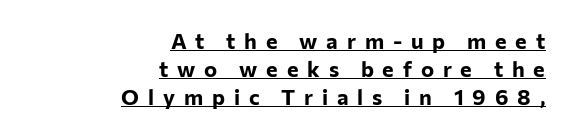
{"italic": "no", "bold": "yes", "underline": "yes", "align": "right", "line_spacing": "normal", "line_spacing_ratio": 1.27, "letter_spacing": "wide", "letter_spacing_em": 0.4, "glyph_px": 22}
